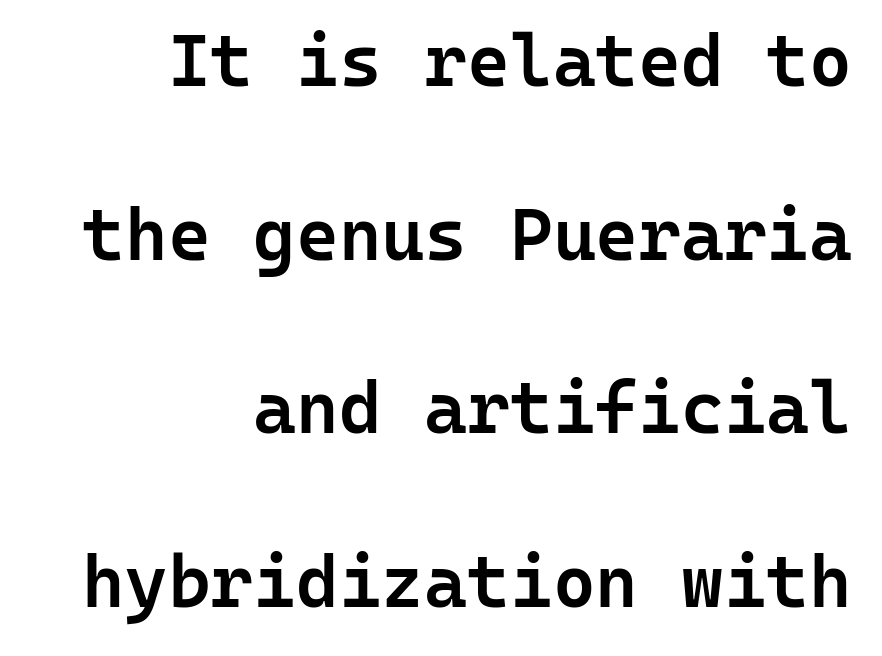
Caption: multi-line text, flush right, ragged left. Lines of text with bare space underneath. Posture: vertical. The font is running at a semibold setting, under full bold. The horizontal fit of the characters is conventional and even.
